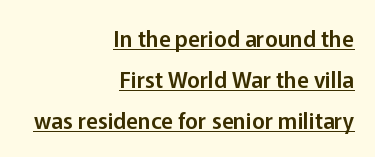
The image shows 22 px text type, upright; set right-aligned, line spacing 1.86x, normal letter spacing, underlined.
